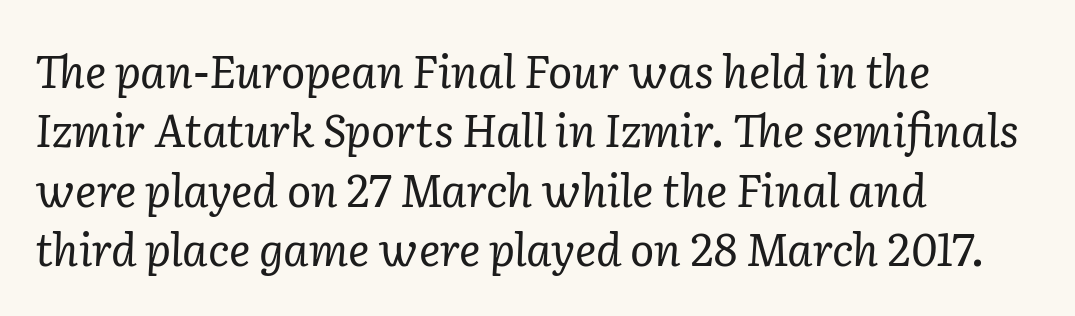
The image shows 45 px regular-weight serif type, italic (leaning right); set left-aligned, normal line spacing (1.32x), normal letter spacing, not underlined; low stroke contrast and a medium x-height.
